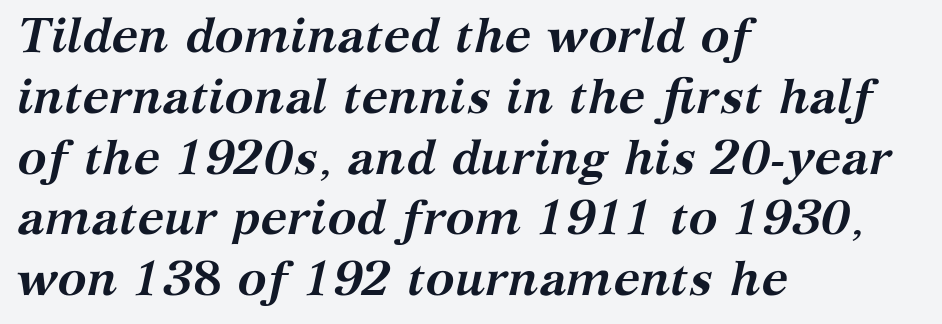
{"serif": "yes", "italic": "yes", "lean": "right", "slant_degrees": 12, "bold": "yes", "weight": "semibold", "width": "normal", "stroke_contrast": "medium", "x_height": "medium", "monospaced": "no", "underline": "no", "align": "left", "line_spacing_ratio": 1.24, "letter_spacing": "normal", "letter_spacing_em": 0.0, "glyph_px": 49}
